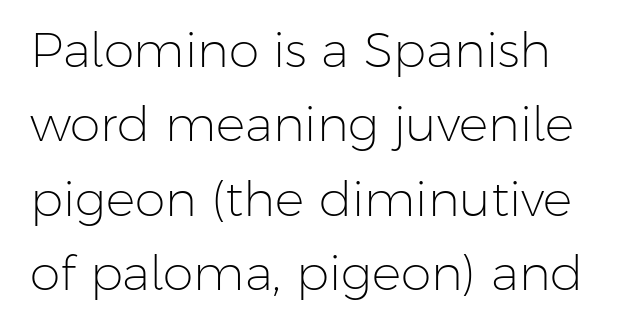
The image shows 49 px light sans-serif type, upright; set left-aligned, normal line spacing (1.52x), normal letter spacing, not underlined; low stroke contrast and a medium x-height.
